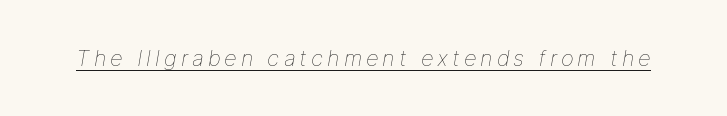
The cut favours lightness, reaching ordinary text weight at its darkest. Has an underline been added? It has. The face used here has a pronounced slope to its letters.
